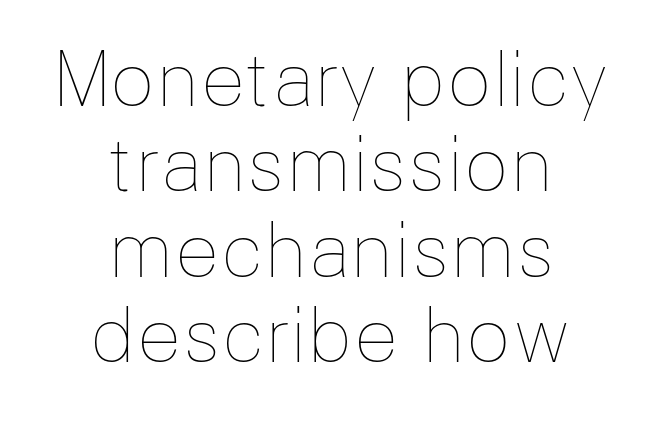
{"italic": "no", "bold": "no", "weight": "thin", "width": "normal", "stroke_contrast": "low", "x_height": "medium", "monospaced": "no", "underline": "no", "align": "center", "line_spacing": "tight", "line_spacing_ratio": 1.14, "letter_spacing": "normal", "letter_spacing_em": 0.0, "glyph_px": 75}
